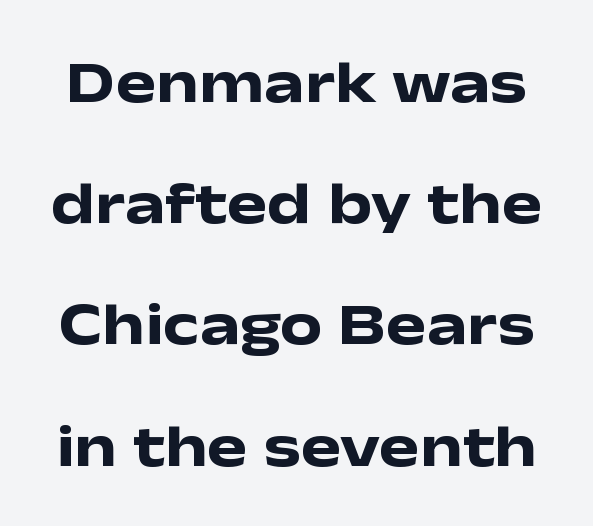
{"serif": "no", "italic": "no", "bold": "yes", "weight": "heavy", "width": "wide", "stroke_contrast": "low", "x_height": "medium", "monospaced": "no", "underline": "no", "line_spacing": "loose", "line_spacing_ratio": 2.02, "letter_spacing": "normal", "letter_spacing_em": 0.0, "glyph_px": 60}
